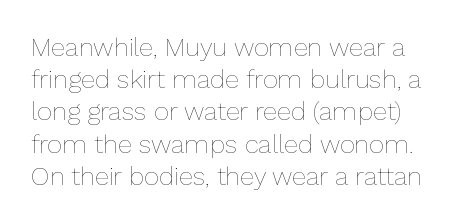
{"italic": "no", "bold": "no", "underline": "no", "line_spacing_ratio": 1.24, "letter_spacing": "normal", "letter_spacing_em": 0.0, "glyph_px": 26}
